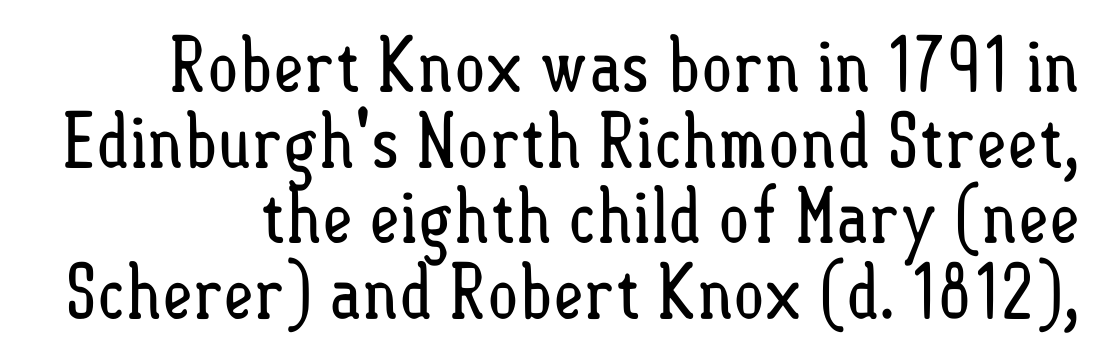
Caption: standard tracking, unaltered. The glyphs are unaccompanied by any horizontal stroke below them. On a weight scale, this lands at 450 or below. The block of text is dense from top to bottom, with scant space between rows.
